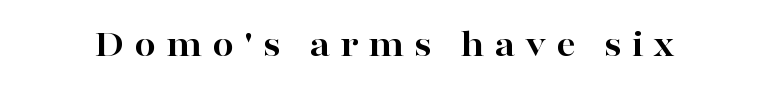
Q: Is the text bold? A: Yes.
Q: Is the text italic (slanted)? A: No, it is upright.
Q: Is the typeface a serif or a sans-serif typeface? A: Serif.
Q: Is the text underlined? A: No.
Q: Is the spacing between letters normal or unusually wide? A: Unusually wide.
Q: Width (condensed, normal, or wide)? A: Wide.
Q: Stroke contrast? A: High.
Q: x-height? A: Medium.
Q: Monospaced? A: No.
